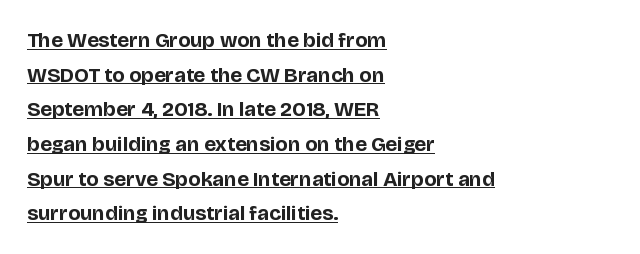
The image shows 21 px bold type, upright; set left-aligned, normal line spacing (1.65x), normal letter spacing, underlined.
